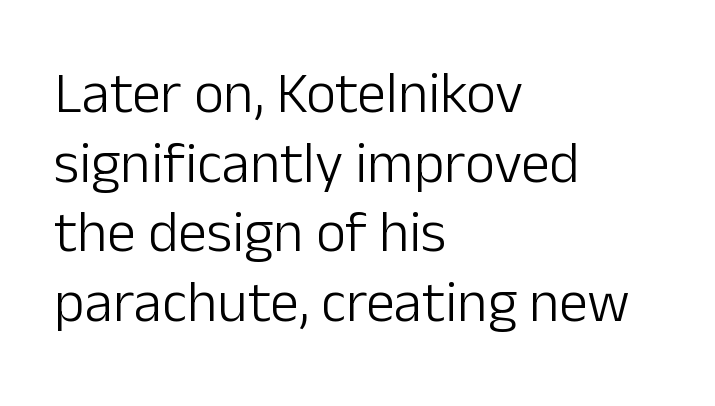
The image shows 58 px light sans-serif type, upright; set left-aligned, line spacing 1.2x, normal letter spacing, not underlined; low stroke contrast and a medium x-height.
